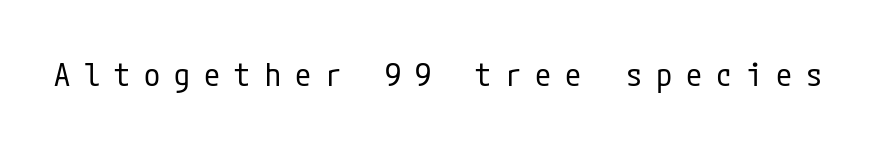
The image shows 32 px regular-weight, condensed sans-serif type, upright; set unusually wide letter spacing (+0.44 em), not underlined; low stroke contrast and a medium x-height.
